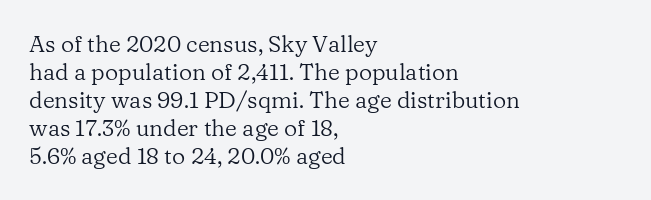
{"italic": "no", "bold": "no", "underline": "no", "align": "left", "line_spacing_ratio": 1.22, "letter_spacing": "normal", "letter_spacing_em": 0.0, "glyph_px": 23}
